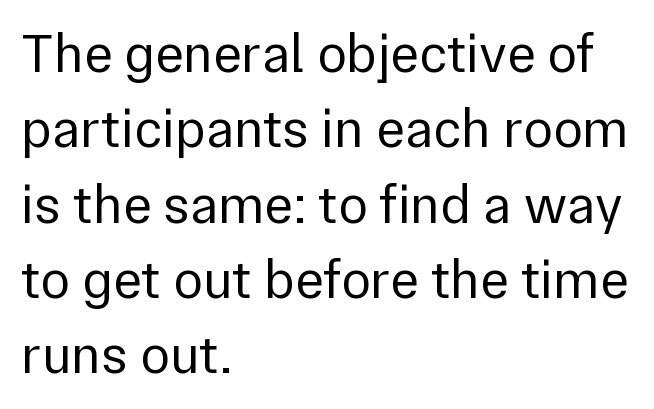
The image shows 55 px regular-weight sans-serif type, upright; set left-aligned, normal line spacing (1.37x), normal letter spacing, not underlined; low stroke contrast and a medium x-height.
